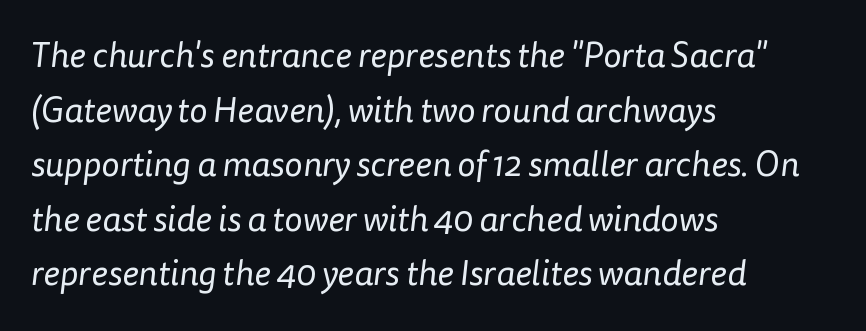
This is sans-serif lettering, the kind often seen on screens and signage. The block of text has a typical density, with ordinary space between rows. Notice how the passage keeps a crisp vertical edge on the left only. Caption: standard tracking, unaltered. The passage shown is not underscored anywhere.
